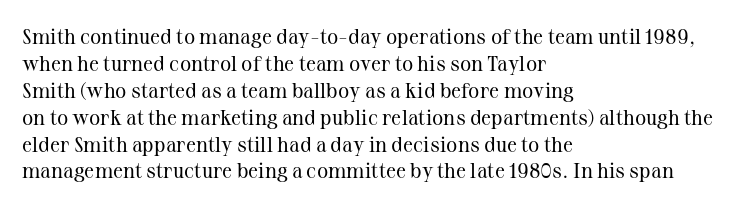
Q: Is the text bold? A: No.
Q: Is the text italic (slanted)? A: No, it is upright.
Q: Is the text underlined? A: No.
Q: How is the paragraph aligned? A: Left-aligned.
Q: Is the spacing between letters normal or unusually wide? A: Normal.
Q: Is the spacing between lines tight, normal or loose? A: Normal.
